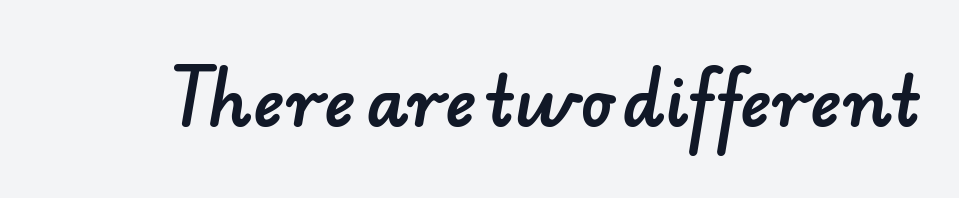
Note the varied advance widths — an 'i' is clearly narrower than an 'm'. Compared with typical body copy, the letter spacing here is the same. The typeface chosen for these lines omits serifs. Bare-footed words on every line.
